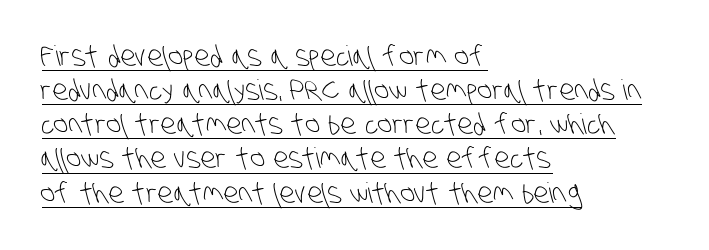
{"serif": "no", "bold": "no", "weight": "light", "width": "condensed", "stroke_contrast": "low", "x_height": "large", "monospaced": "no", "underline": "yes", "align": "left", "line_spacing_ratio": 1.22, "letter_spacing": "normal", "letter_spacing_em": 0.0, "glyph_px": 28}
